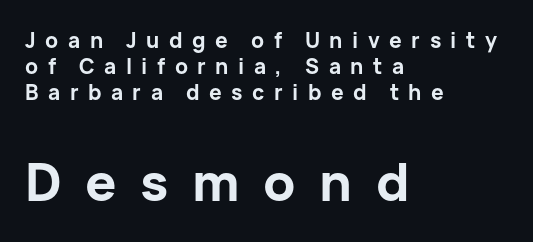
The image shows 52 px bold sans-serif type, upright; set left-aligned, line spacing 1.24x, unusually wide letter spacing (+0.45 em), not underlined; the second (bottom) block is 2.48x larger; low stroke contrast and a medium x-height.
